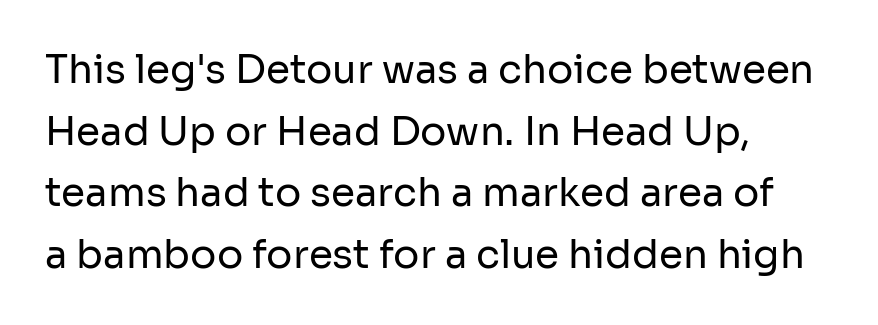
Q: Is the text bold? A: No.
Q: Is the text italic (slanted)? A: No, it is upright.
Q: Is the typeface a serif or a sans-serif typeface? A: Sans-serif.
Q: Is the text underlined? A: No.
Q: How is the paragraph aligned? A: Left-aligned.
Q: Is the spacing between letters normal or unusually wide? A: Normal.
Q: Is the spacing between lines tight, normal or loose? A: Normal.
Q: Width (condensed, normal, or wide)? A: Normal.
Q: Stroke contrast? A: Low.
Q: x-height? A: Medium.
Q: Monospaced? A: No.
